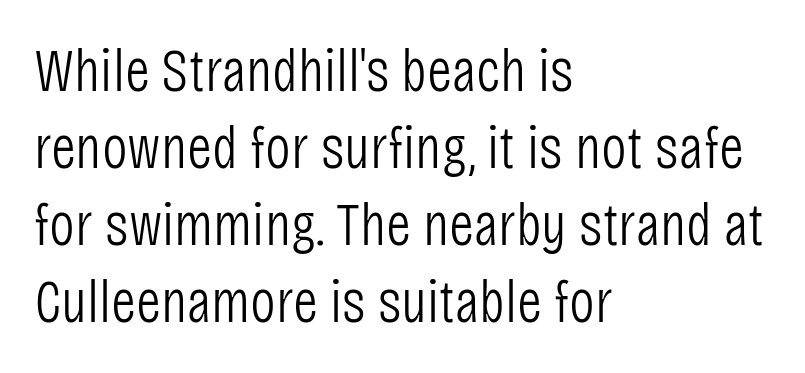
The image shows 61 px light, condensed sans-serif type, upright; set left-aligned, normal line spacing (1.26x), normal letter spacing, not underlined; low stroke contrast and a large x-height.
